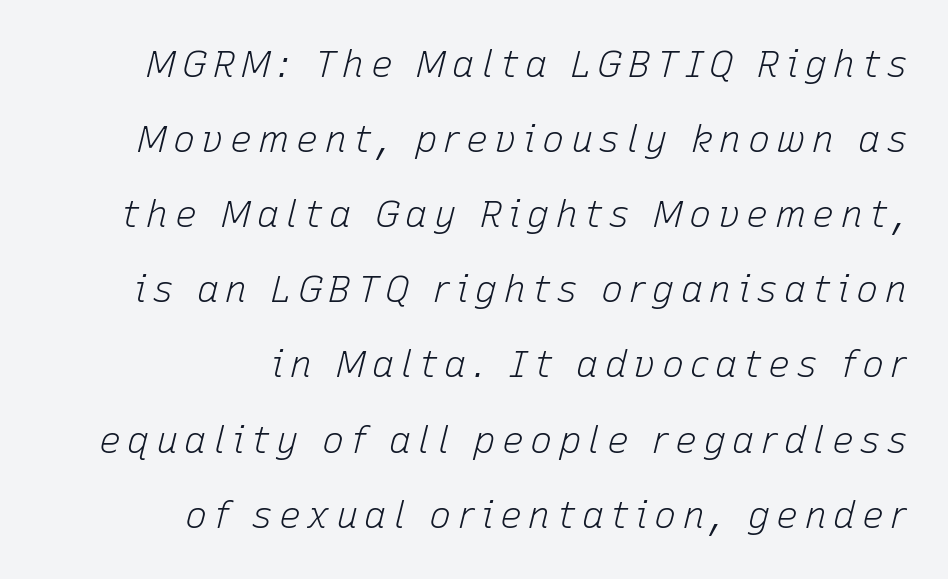
Q: Is the text bold? A: No.
Q: Is the text italic (slanted)? A: Yes, it leans right by about 15 degrees.
Q: Is the text underlined? A: No.
Q: How is the paragraph aligned? A: Right-aligned.
Q: Is the spacing between lines tight, normal or loose? A: Loose.
Q: Width (condensed, normal, or wide)? A: Normal.
Q: Stroke contrast? A: Low.
Q: x-height? A: Medium.
Q: Monospaced? A: No.
